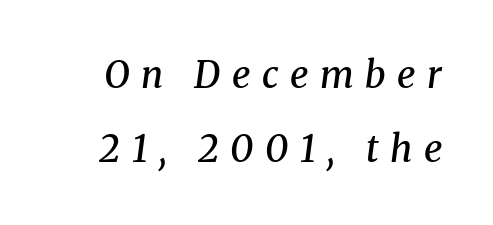
The image shows 37 px semibold serif type, italic (leaning right); set loose line spacing (2.01x), unusually wide letter spacing (+0.31 em), not underlined; medium stroke contrast and a medium x-height.
